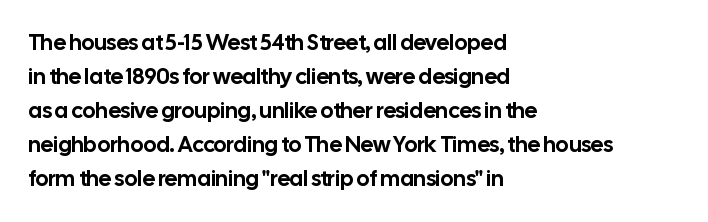
The image shows 22 px text type, upright; set left-aligned, normal line spacing (1.55x), normal letter spacing, not underlined.
